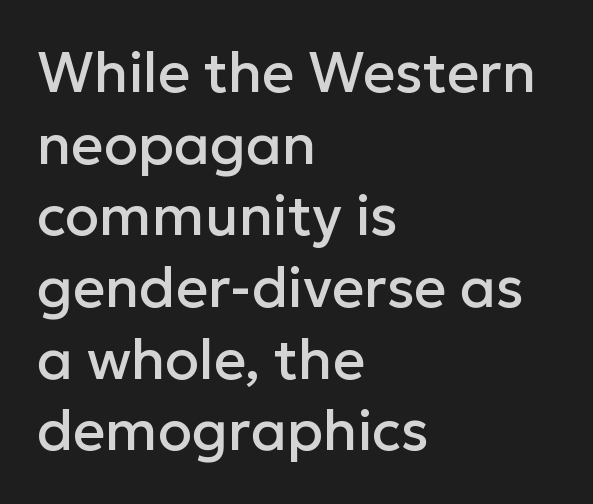
The image shows 56 px sans-serif type, upright; set left-aligned, normal line spacing (1.28x), normal letter spacing, not underlined; low stroke contrast and a medium x-height.
